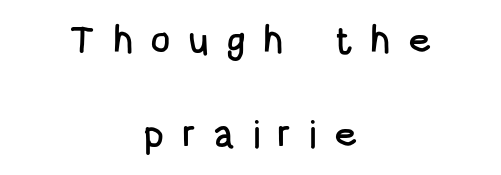
Q: Is the text italic (slanted)? A: No, it is upright.
Q: Is the typeface a serif or a sans-serif typeface? A: Sans-serif.
Q: Is the text underlined? A: No.
Q: How is the paragraph aligned? A: Centered.
Q: Is the spacing between letters normal or unusually wide? A: Unusually wide.
Q: Is the spacing between lines tight, normal or loose? A: Loose.
Q: Width (condensed, normal, or wide)? A: Condensed.
Q: Stroke contrast? A: Low.
Q: x-height? A: Large.
Q: Monospaced? A: No.
